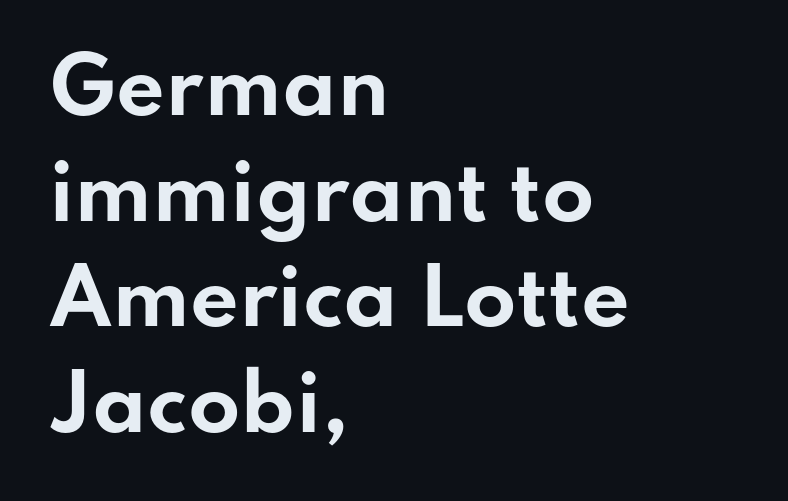
The image shows 76 px bold, wide sans-serif type, upright; set left-aligned, normal line spacing (1.39x), normal letter spacing, not underlined; low stroke contrast and a small x-height.
